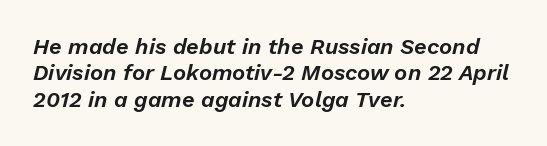
{"italic": "yes", "lean": "right", "slant_degrees": 13, "underline": "no", "align": "left", "line_spacing_ratio": 1.2, "letter_spacing": "normal", "letter_spacing_em": 0.0, "glyph_px": 22}
